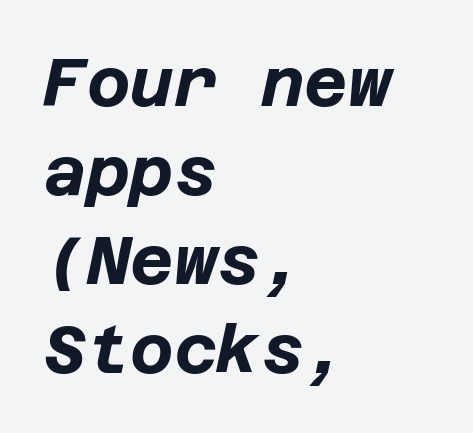
Compared with ordinary roman type, these characters are visibly tilted. Caption: bold face, heavy strokes. Plain, unruled lines of type. Honestly, the row spacing looks completely unremarkable. Compared with typical body copy, the letter spacing here is the same.
